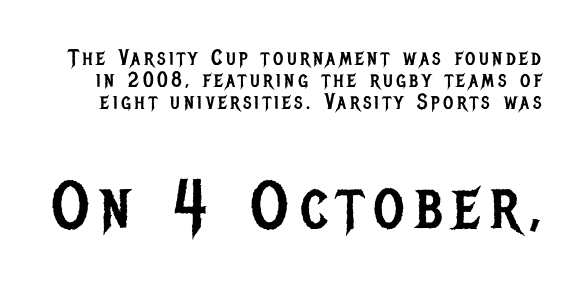
Q: Is the text bold? A: No.
Q: Is the text italic (slanted)? A: No, it is upright.
Q: Is the typeface a serif or a sans-serif typeface? A: Sans-serif.
Q: Is the text underlined? A: No.
Q: Is the spacing between lines tight, normal or loose? A: Tight.
Q: Which block of text is set in a larger size, the first (top) or the second (bottom)? A: The second (bottom) one.
Q: Width (condensed, normal, or wide)? A: Condensed.
Q: Stroke contrast? A: Low.
Q: x-height? A: Large.
Q: Monospaced? A: No.
